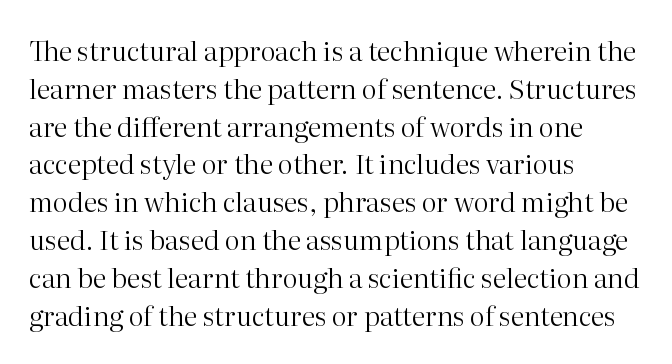
Q: Is the text bold? A: No.
Q: Is the text italic (slanted)? A: No, it is upright.
Q: Is the text underlined? A: No.
Q: How is the paragraph aligned? A: Left-aligned.
Q: Is the spacing between letters normal or unusually wide? A: Normal.
Q: Is the spacing between lines tight, normal or loose? A: Normal.
